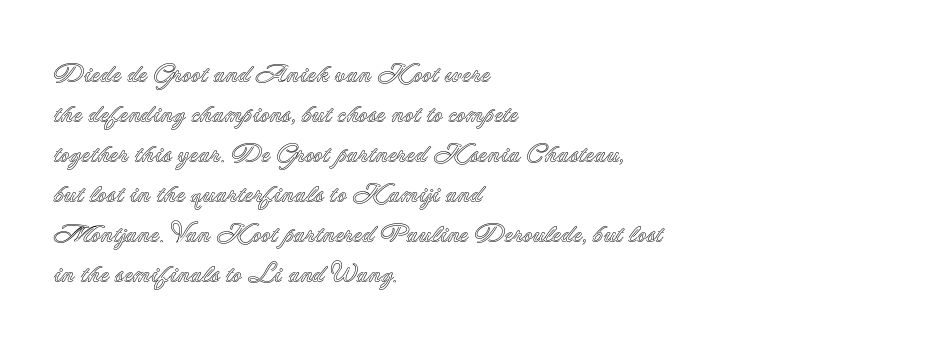
Descender tails drop into unmarked territory. Each word holds together tightly as a unit, with standard inter-letter gaps. A student would call this left alignment; a typographer would say flush left, rag right. If you measured baseline to baseline, you'd find a middling distance.
